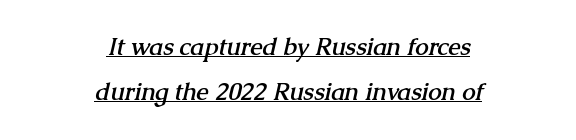
The sample has been set heavy, in full bold. This rendering leaves character spacing at its baseline value. The rag falls on both sides of this text block equally. The rendering uses the underline text-decoration.
